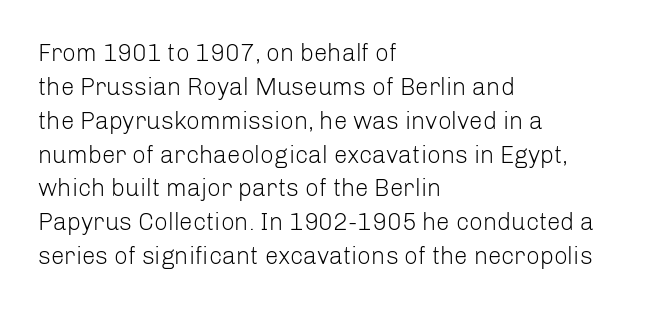
The image shows 24 px text type, upright; set left-aligned, normal line spacing (1.41x), normal letter spacing, not underlined.
